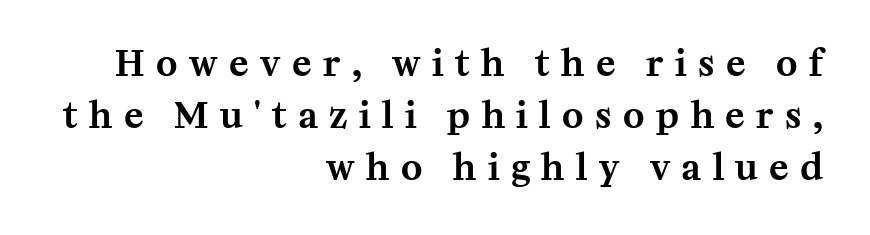
{"serif": "yes", "italic": "no", "width": "normal", "stroke_contrast": "medium", "x_height": "medium", "monospaced": "no", "underline": "no", "align": "right", "line_spacing": "normal", "line_spacing_ratio": 1.44, "letter_spacing": "wide", "letter_spacing_em": 0.32, "glyph_px": 36}
